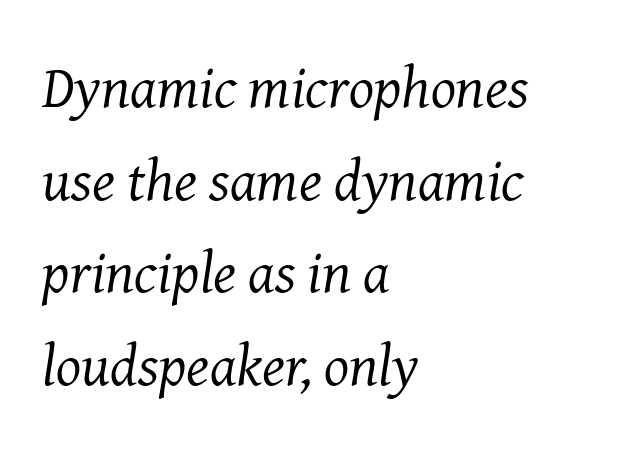
Q: Is the text bold? A: No.
Q: Is the text italic (slanted)? A: Yes, it leans right by about 8 degrees.
Q: Is the typeface a serif or a sans-serif typeface? A: Serif.
Q: Is the text underlined? A: No.
Q: How is the paragraph aligned? A: Left-aligned.
Q: Is the spacing between letters normal or unusually wide? A: Normal.
Q: Is the spacing between lines tight, normal or loose? A: Normal.
Q: Width (condensed, normal, or wide)? A: Normal.
Q: Stroke contrast? A: Medium.
Q: x-height? A: Medium.
Q: Monospaced? A: No.
